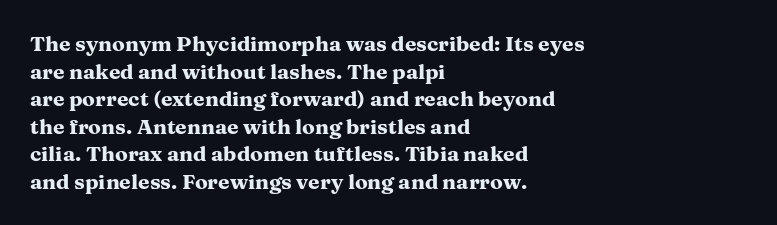
Q: Is the text bold? A: Yes.
Q: Is the text italic (slanted)? A: No, it is upright.
Q: Is the text underlined? A: No.
Q: How is the paragraph aligned? A: Left-aligned.
Q: Is the spacing between letters normal or unusually wide? A: Normal.
Q: Is the spacing between lines tight, normal or loose? A: Normal.
